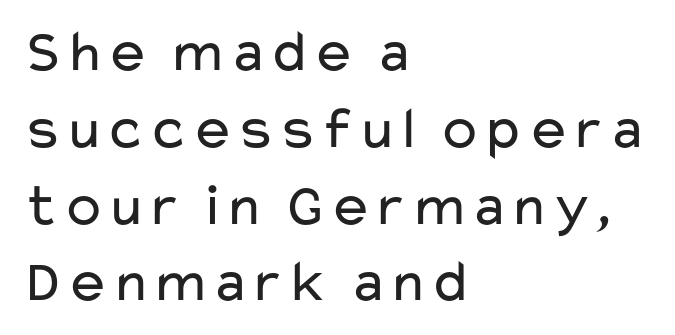
The gaps between neighbouring characters are ordinary and unremarkable. The space directly below the letters is spotless. Serifs: no, the terminals of the letterforms are clean. A normal amount of white space separates one row of letters from the next. These glyphs show unthickened strokes, regular width or finer.
